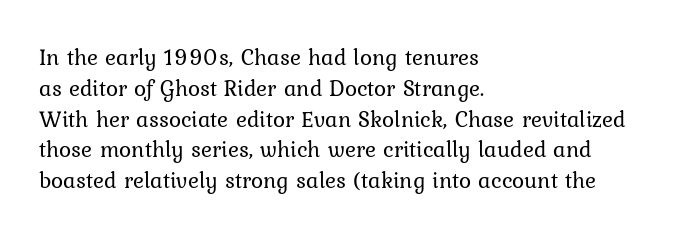
Q: Is the text bold? A: No.
Q: Is the text italic (slanted)? A: No, it is upright.
Q: Is the text underlined? A: No.
Q: How is the paragraph aligned? A: Left-aligned.
Q: Is the spacing between letters normal or unusually wide? A: Normal.
Q: Is the spacing between lines tight, normal or loose? A: Normal.
